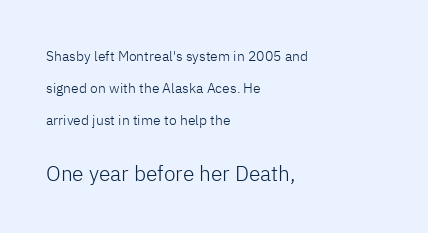
Is there any slant? The stems are plumb. Leading: increased. Stem width sits at or under what a default text font uses. The glyphs are unaccompanied by any horizontal stroke below them.
